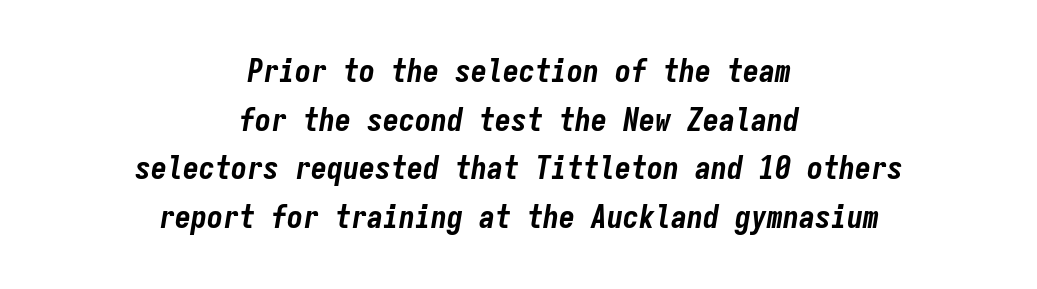
The image shows 32 px bold, condensed type, italic (leaning right), monospaced; set centered, normal line spacing (1.52x), normal letter spacing, not underlined; low stroke contrast and a medium x-height.
